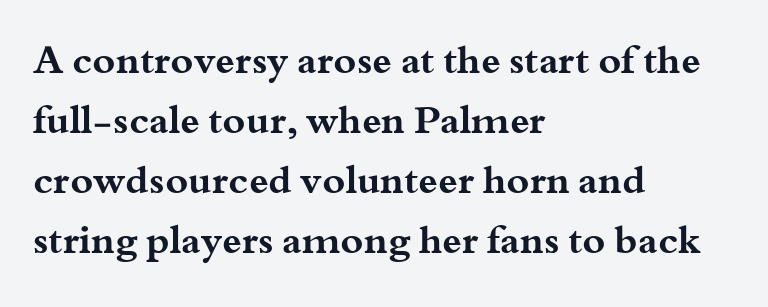
Q: Is the text bold? A: Yes.
Q: Is the text italic (slanted)? A: No, it is upright.
Q: Is the typeface a serif or a sans-serif typeface? A: Serif.
Q: Is the text underlined? A: No.
Q: How is the paragraph aligned? A: Left-aligned.
Q: Is the spacing between letters normal or unusually wide? A: Normal.
Q: Is the spacing between lines tight, normal or loose? A: Normal.
Q: Width (condensed, normal, or wide)? A: Wide.
Q: Stroke contrast? A: Medium.
Q: x-height? A: Small.
Q: Monospaced? A: No.
